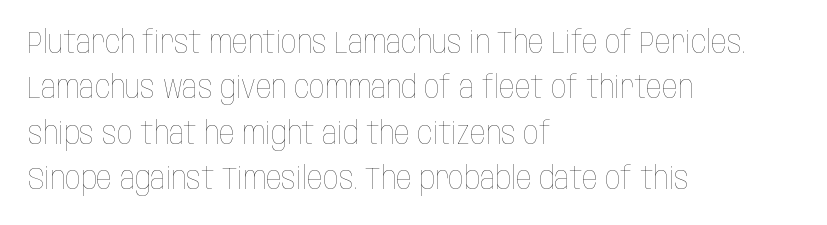
Q: Is the text bold? A: No.
Q: Is the text italic (slanted)? A: No, it is upright.
Q: Is the text underlined? A: No.
Q: How is the paragraph aligned? A: Left-aligned.
Q: Is the spacing between letters normal or unusually wide? A: Normal.
Q: Is the spacing between lines tight, normal or loose? A: Normal.
Q: Width (condensed, normal, or wide)? A: Condensed.
Q: Stroke contrast? A: Low.
Q: x-height? A: Large.
Q: Monospaced? A: No.
